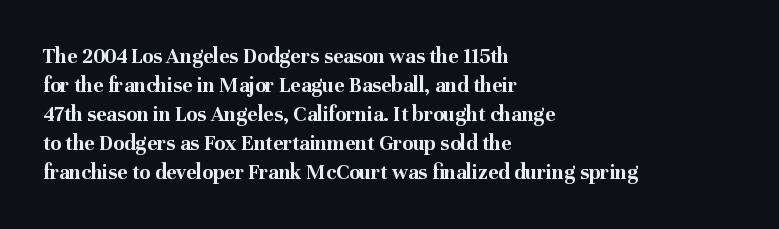
{"italic": "no", "bold": "yes", "underline": "no", "align": "left", "line_spacing": "normal", "line_spacing_ratio": 1.32, "letter_spacing": "normal", "letter_spacing_em": 0.0, "glyph_px": 22}
